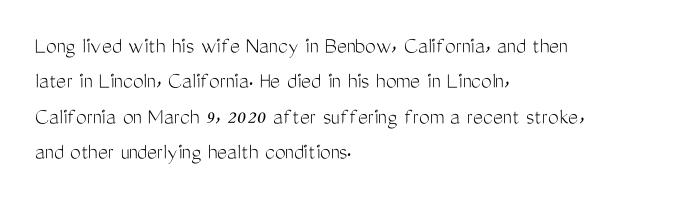
Tracking value appears to be zero — textbook default spacing. Posture: straight, roman, zero tilt. Leftover space on each line is placed entirely after the last word. This is not heavy type; no bold has been used.
